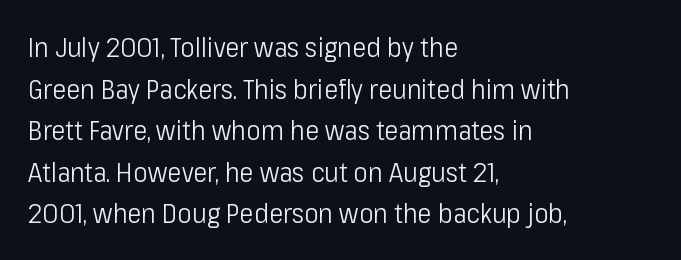
Q: Is the text bold? A: No.
Q: Is the text italic (slanted)? A: No, it is upright.
Q: Is the text underlined? A: No.
Q: How is the paragraph aligned? A: Left-aligned.
Q: Is the spacing between letters normal or unusually wide? A: Normal.
Q: Is the spacing between lines tight, normal or loose? A: Normal.
